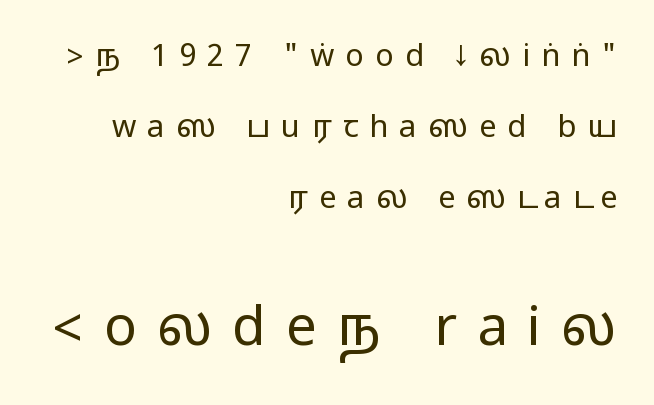
In terms of letterspacing, this is a distinctly airy, spread setting. The lines are quadded right. How would I describe the line gaps? Wide and relaxed. Which chunk is bigger? The second one — the bottom block dwarfs the top. Each letter keeps its own natural width here, so spacing adapts to shape. Style check: upright.
